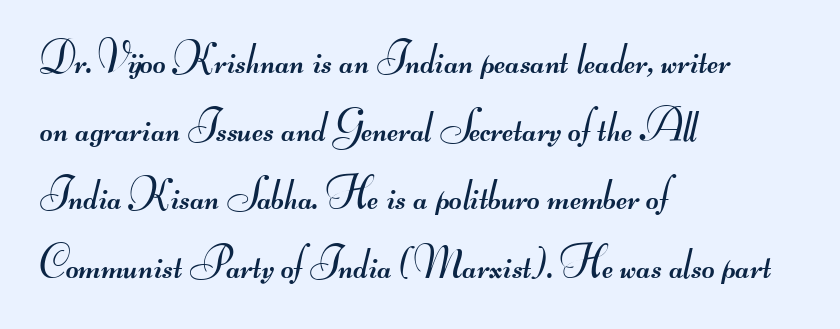
The image shows 44 px regular-weight, wide sans-serif type; set left-aligned, normal line spacing (1.55x), normal letter spacing, not underlined; medium stroke contrast.
